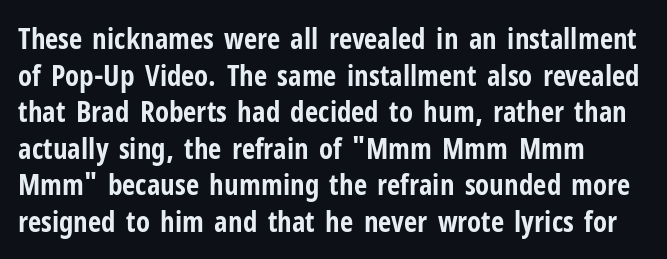
{"serif": "no", "italic": "no", "bold": "yes", "weight": "bold", "width": "condensed", "stroke_contrast": "low", "x_height": "medium", "monospaced": "no", "underline": "no", "align": "left", "line_spacing": "normal", "line_spacing_ratio": 1.26, "letter_spacing": "normal", "letter_spacing_em": 0.0, "glyph_px": 29}
